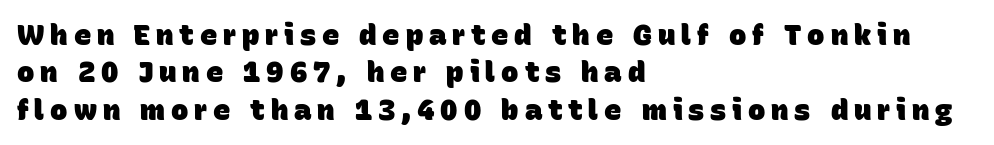
Q: Is the text bold? A: Yes.
Q: Is the typeface a serif or a sans-serif typeface? A: Sans-serif.
Q: Is the text underlined? A: No.
Q: How is the paragraph aligned? A: Left-aligned.
Q: Is the spacing between letters normal or unusually wide? A: Unusually wide.
Q: Is the spacing between lines tight, normal or loose? A: Normal.
Q: Width (condensed, normal, or wide)? A: Normal.
Q: Stroke contrast? A: Low.
Q: x-height? A: Large.
Q: Monospaced? A: No.
